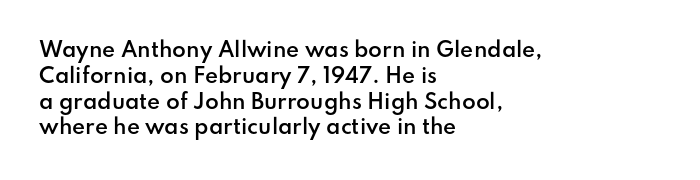
{"italic": "no", "bold": "semi", "underline": "no", "align": "left", "line_spacing": "normal", "line_spacing_ratio": 1.29, "letter_spacing": "normal", "letter_spacing_em": 0.0, "glyph_px": 20}
